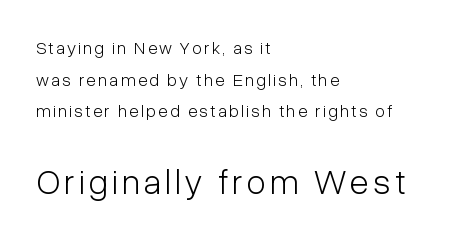
The font is comparable to plain body text, perhaps lighter. Do the characters align in a grid? No, the font is proportional. The letters carry no serifs — their stems end cleanly without finishing strokes. Caption: multi-line text, flush left, ragged right. The space directly below the letters is spotless.
